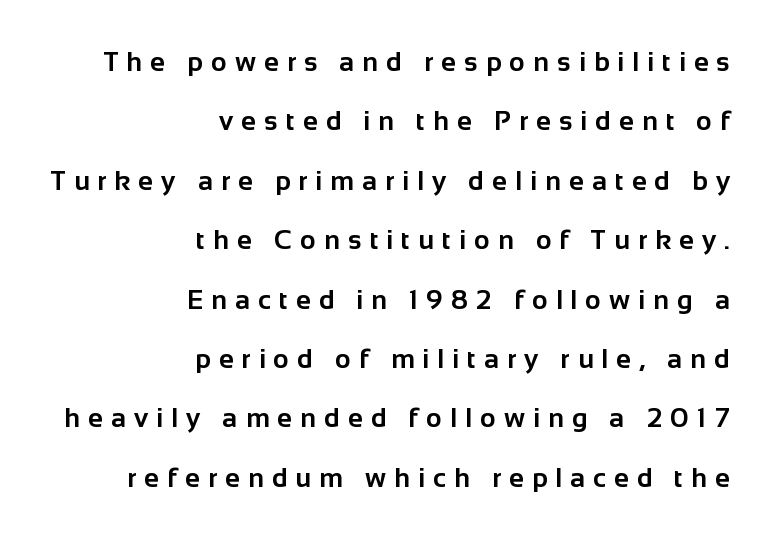
Q: Is the text bold? A: Yes.
Q: Is the text italic (slanted)? A: No, it is upright.
Q: Is the text underlined? A: No.
Q: How is the paragraph aligned? A: Right-aligned.
Q: Is the spacing between letters normal or unusually wide? A: Unusually wide.
Q: Is the spacing between lines tight, normal or loose? A: Loose.
